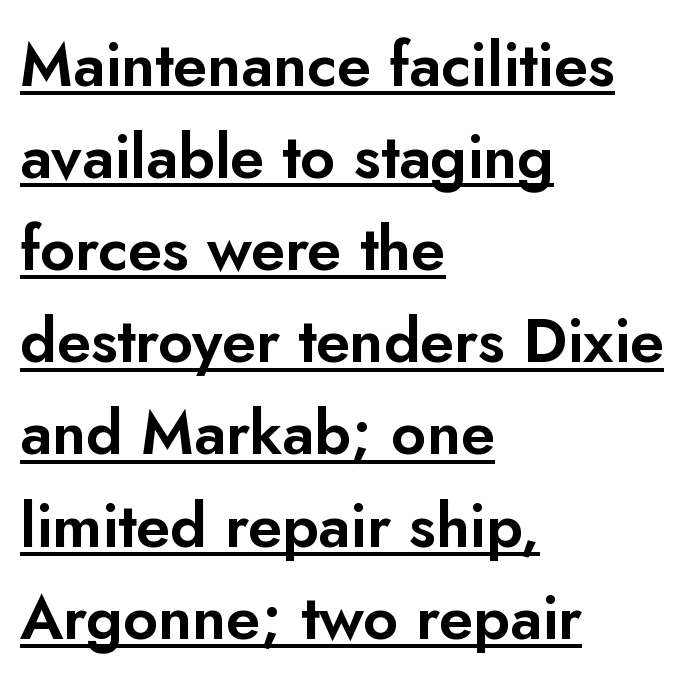
{"serif": "no", "italic": "no", "width": "normal", "stroke_contrast": "low", "x_height": "small", "monospaced": "no", "underline": "yes", "align": "left", "line_spacing": "normal", "line_spacing_ratio": 1.51, "letter_spacing": "normal", "letter_spacing_em": 0.0, "glyph_px": 61}
